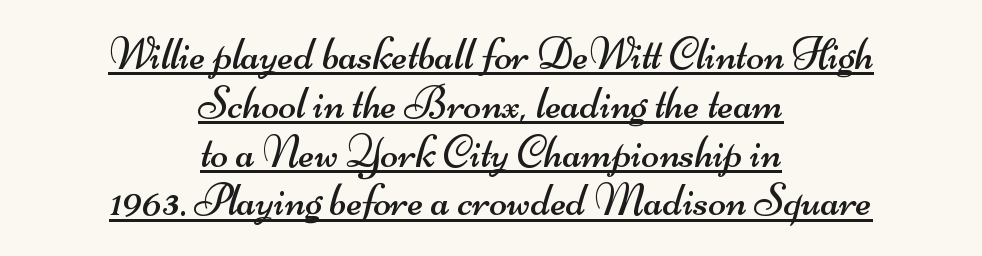
Q: Is the text bold? A: No.
Q: Is the typeface a serif or a sans-serif typeface? A: Sans-serif.
Q: Is the text underlined? A: Yes.
Q: How is the paragraph aligned? A: Centered.
Q: Is the spacing between letters normal or unusually wide? A: Normal.
Q: Is the spacing between lines tight, normal or loose? A: Tight.
Q: Width (condensed, normal, or wide)? A: Wide.
Q: Stroke contrast? A: Medium.
Q: x-height? A: Small.
Q: Monospaced? A: No.
